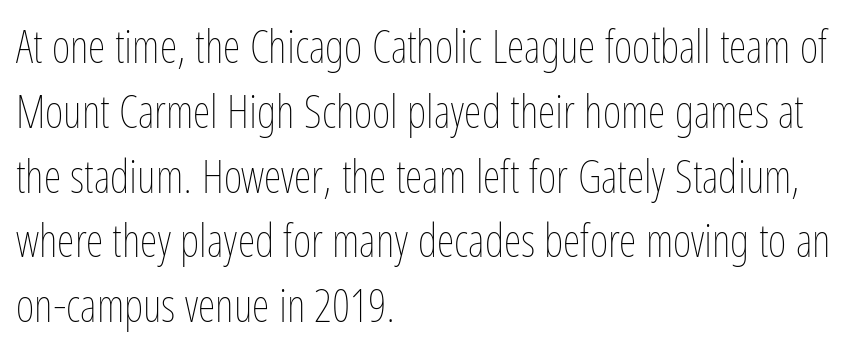
{"italic": "no", "bold": "no", "weight": "thin", "width": "condensed", "stroke_contrast": "low", "x_height": "medium", "monospaced": "no", "underline": "no", "align": "left", "line_spacing": "normal", "line_spacing_ratio": 1.44, "letter_spacing": "normal", "letter_spacing_em": 0.0, "glyph_px": 45}
